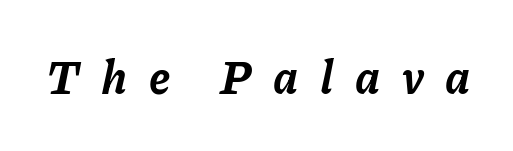
{"italic": "yes", "lean": "right", "slant_degrees": 11, "bold": "yes", "weight": "bold", "width": "normal", "stroke_contrast": "low", "x_height": "medium", "monospaced": "no", "underline": "no", "letter_spacing": "wide", "letter_spacing_em": 0.47, "glyph_px": 46}
